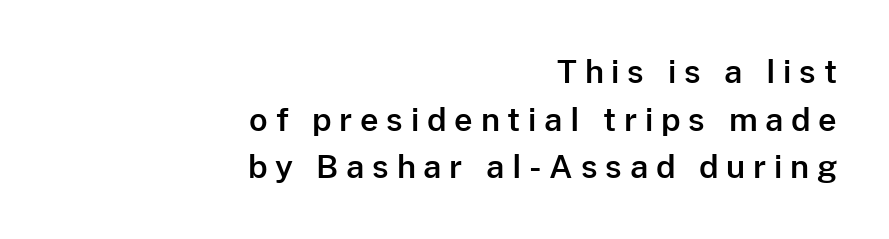
The image shows 32 px sans-serif type, upright; set right-aligned, normal line spacing (1.49x), unusually wide letter spacing (+0.24 em), not underlined; low stroke contrast and a medium x-height.
